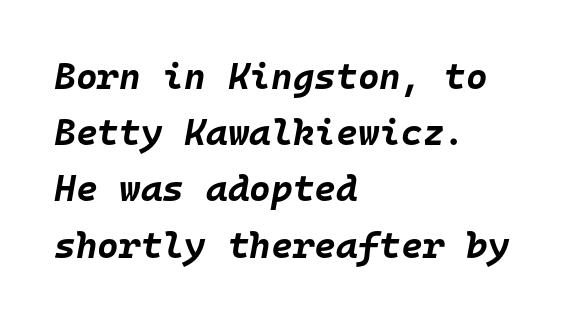
The image shows 37 px bold type, italic (leaning right), monospaced; set left-aligned, normal line spacing (1.52x), normal letter spacing, not underlined; low stroke contrast and a large x-height.
